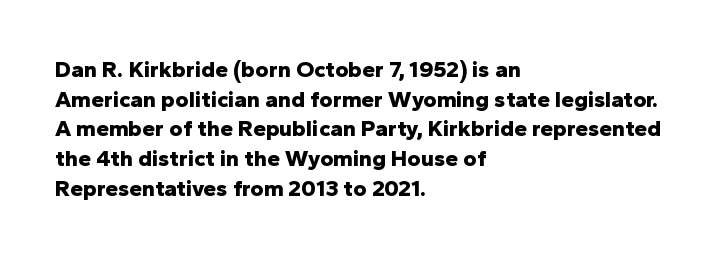
Q: Is the text bold? A: Yes.
Q: Is the text italic (slanted)? A: No, it is upright.
Q: Is the text underlined? A: No.
Q: How is the paragraph aligned? A: Left-aligned.
Q: Is the spacing between letters normal or unusually wide? A: Normal.
Q: Is the spacing between lines tight, normal or loose? A: Normal.
